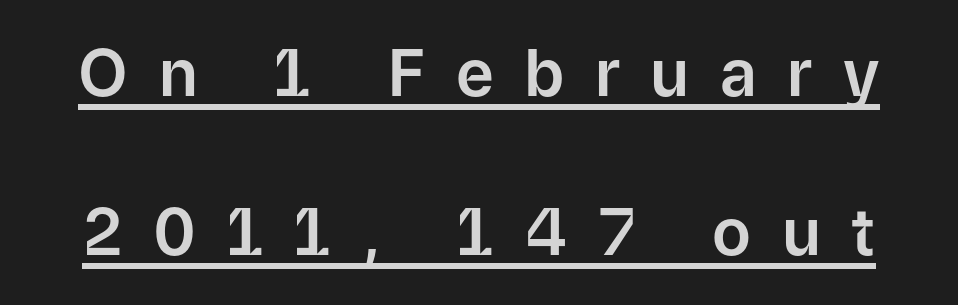
The letters carry no serifs — their stems end cleanly without finishing strokes. Characters remain perfectly vertical along every line. This sample trades compactness for vertical openness between lines. Underlined type. These lines have a slow, spaced-out rhythm from letter to letter. Here the designer chose a conventional face with non-uniform glyph widths.
